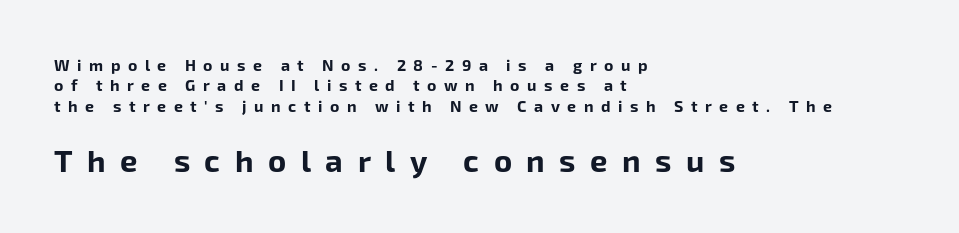
Q: Is the text bold? A: Yes.
Q: Is the text italic (slanted)? A: No, it is upright.
Q: Is the typeface a serif or a sans-serif typeface? A: Sans-serif.
Q: Is the text underlined? A: No.
Q: How is the paragraph aligned? A: Left-aligned.
Q: Is the spacing between letters normal or unusually wide? A: Unusually wide.
Q: Is the spacing between lines tight, normal or loose? A: Normal.
Q: Which block of text is set in a larger size, the first (top) or the second (bottom)? A: The second (bottom) one.
Q: Width (condensed, normal, or wide)? A: Normal.
Q: Stroke contrast? A: Low.
Q: x-height? A: Medium.
Q: Monospaced? A: No.
